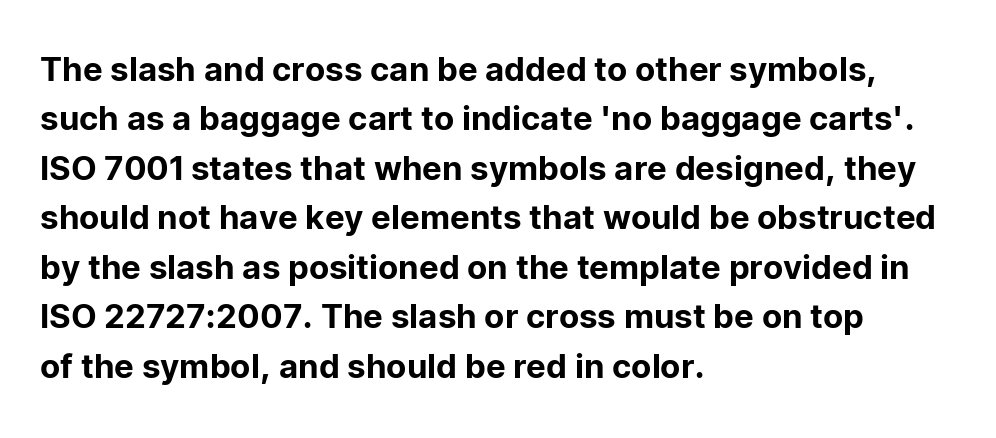
The image shows 33 px sans-serif type, upright; set left-aligned, normal line spacing (1.5x), normal letter spacing, not underlined; low stroke contrast and a medium x-height.
